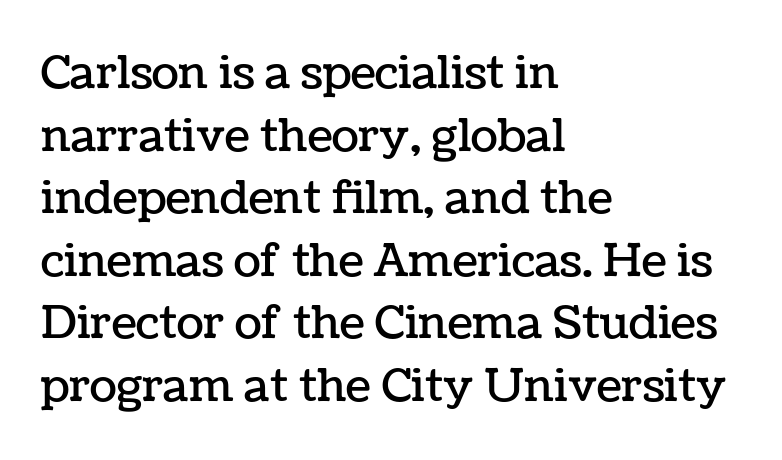
The image shows 45 px text type, upright; set left-aligned, normal line spacing (1.39x), normal letter spacing, not underlined; low stroke contrast and a medium x-height.
